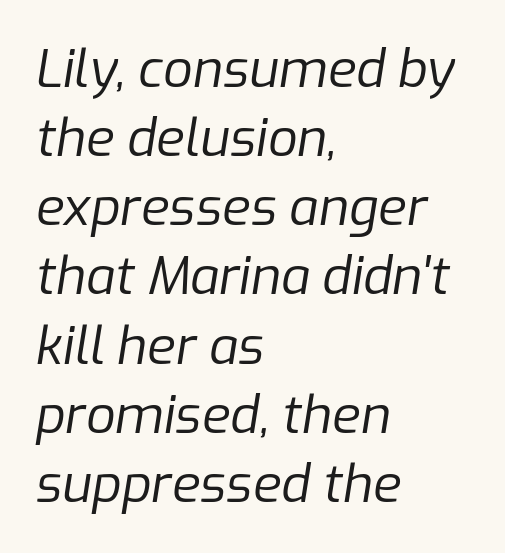
Is there much room between lines? A standard amount, neither cramped nor airy. Short and long lines alike share a common starting point at left. Rendered with sloped, italic letterforms. Compared with typical body copy, the letter spacing here is the same. Words float on clear page, feet unadorned.
